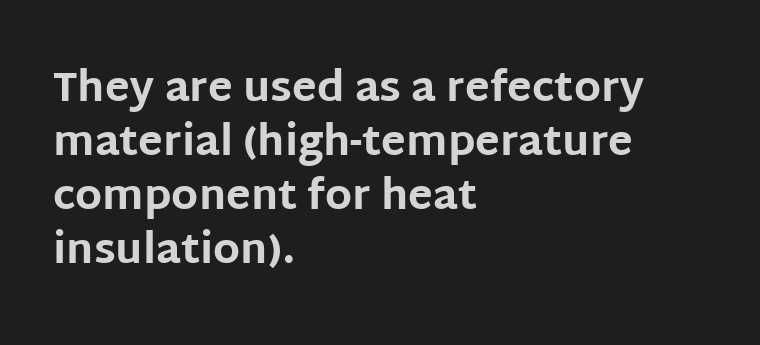
Q: Is the text bold? A: Yes.
Q: Is the text italic (slanted)? A: No, it is upright.
Q: Is the typeface a serif or a sans-serif typeface? A: Sans-serif.
Q: Is the text underlined? A: No.
Q: How is the paragraph aligned? A: Left-aligned.
Q: Is the spacing between letters normal or unusually wide? A: Normal.
Q: Is the spacing between lines tight, normal or loose? A: Normal.
Q: Width (condensed, normal, or wide)? A: Normal.
Q: Stroke contrast? A: Low.
Q: x-height? A: Large.
Q: Monospaced? A: No.
